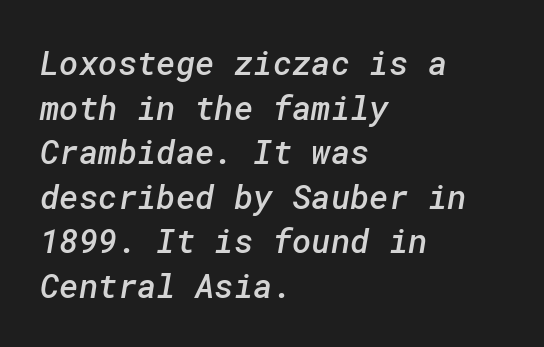
How would I describe the line gaps? Plain and ordinary. The text block is weighted toward the left margin, trailing off unevenly rightward. No extra tracking has been applied to these lines. Nobody drew a line under any word here. What kind of face is this? One without serifs — a sans.
